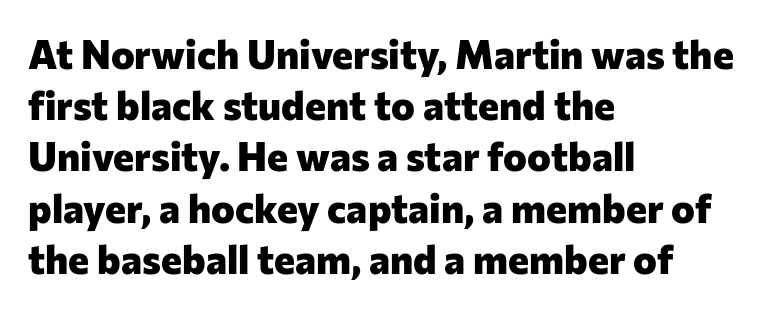
{"serif": "no", "italic": "no", "bold": "yes", "weight": "heavy", "width": "normal", "stroke_contrast": "low", "x_height": "medium", "monospaced": "no", "underline": "no", "align": "left", "line_spacing": "normal", "line_spacing_ratio": 1.28, "letter_spacing": "normal", "letter_spacing_em": 0.0, "glyph_px": 40}
